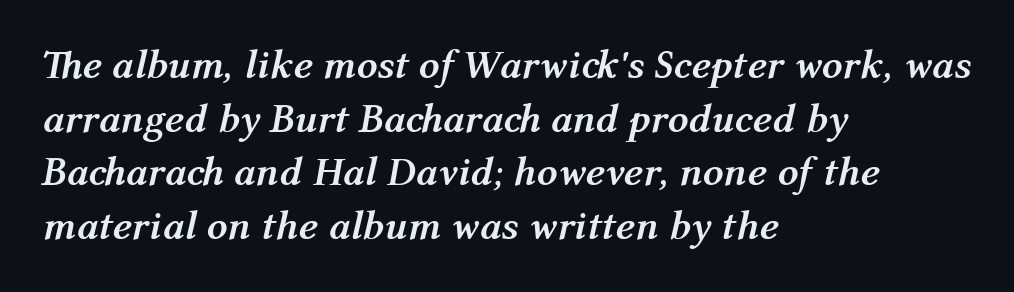
{"italic": "yes", "lean": "right", "slant_degrees": 12, "bold": "yes", "weight": "semibold", "width": "normal", "stroke_contrast": "medium", "x_height": "medium", "monospaced": "no", "underline": "no", "align": "left", "line_spacing": "normal", "line_spacing_ratio": 1.31, "letter_spacing": "normal", "letter_spacing_em": 0.0, "glyph_px": 41}
